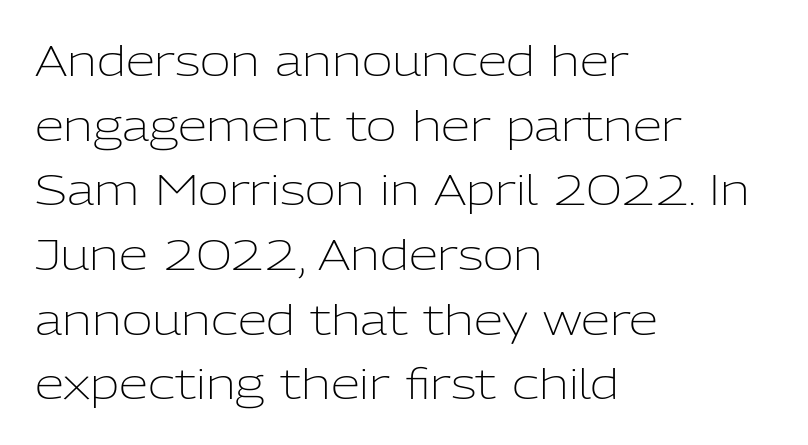
The image shows 42 px light sans-serif type, upright; set left-aligned, normal line spacing (1.54x), normal letter spacing, not underlined; low stroke contrast and a medium x-height.
